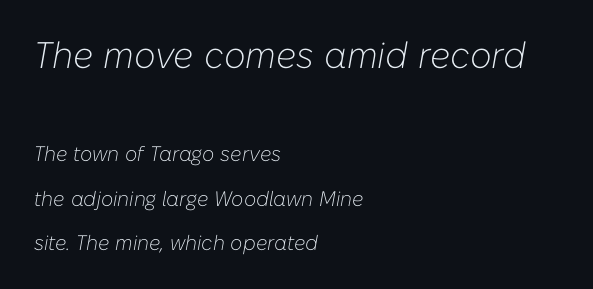
Weight: not bold — regular or lighter. Letters rest on an invisible, unmarked baseline. The rendering keeps characters at their native spacing. The rendering uses natural spacing where letterforms have individual widths. Look at the glyph heights: the upper group is clearly the bigger setting.
